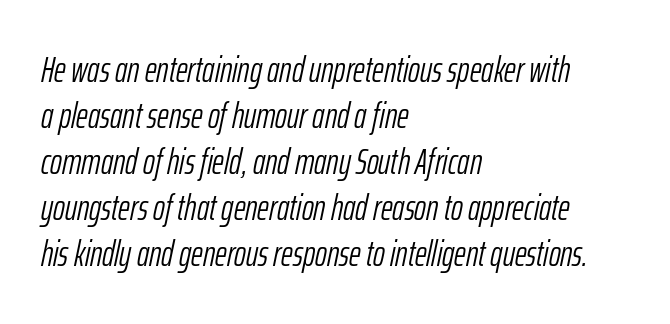
Q: Is the text bold? A: No.
Q: Is the text italic (slanted)? A: Yes, it leans right by about 12 degrees.
Q: Is the text underlined? A: No.
Q: How is the paragraph aligned? A: Left-aligned.
Q: Is the spacing between letters normal or unusually wide? A: Normal.
Q: Is the spacing between lines tight, normal or loose? A: Normal.
Q: Width (condensed, normal, or wide)? A: Condensed.
Q: Stroke contrast? A: Low.
Q: x-height? A: Medium.
Q: Monospaced? A: No.
